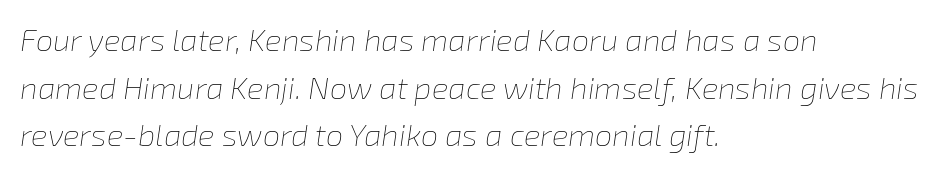
The image shows 31 px thin type, italic (leaning right); set left-aligned, normal line spacing (1.54x), normal letter spacing, not underlined; low stroke contrast and a medium x-height.
